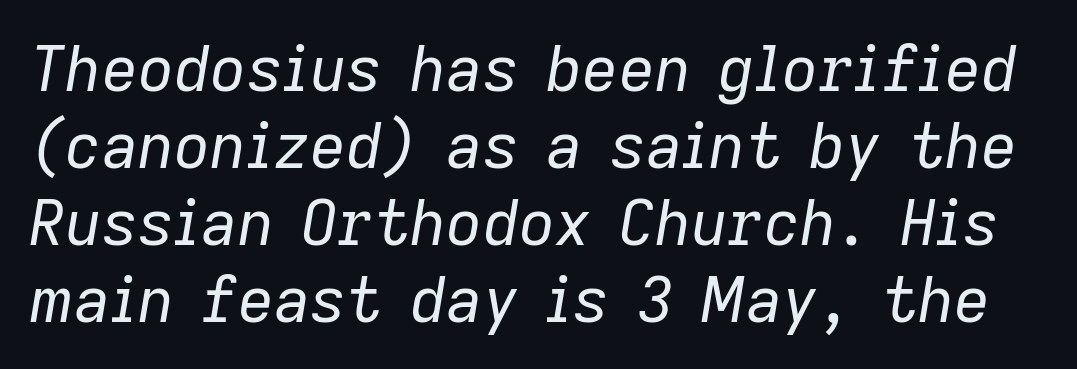
{"italic": "yes", "lean": "right", "slant_degrees": 9, "bold": "no", "weight": "regular", "width": "normal", "stroke_contrast": "low", "x_height": "medium", "monospaced": "no", "underline": "no", "line_spacing_ratio": 1.22, "letter_spacing": "normal", "letter_spacing_em": 0.0, "glyph_px": 63}
